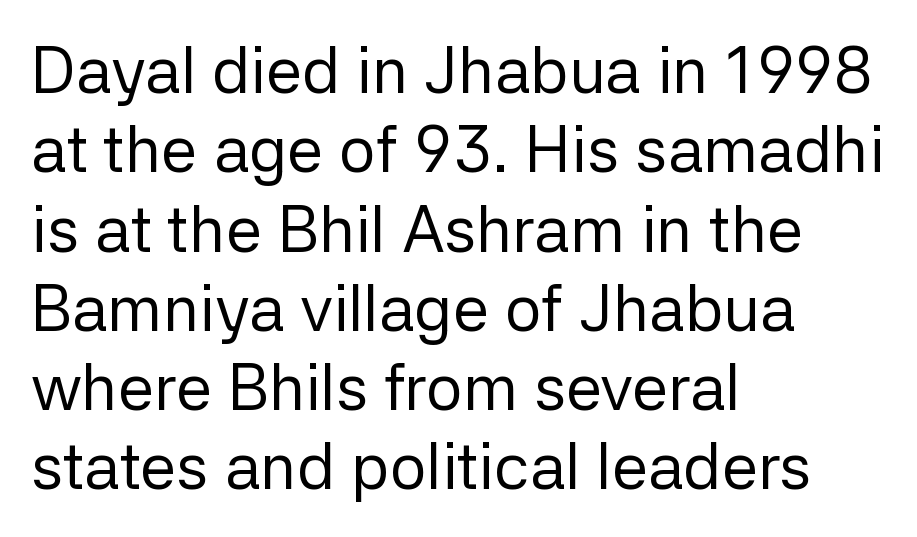
Q: Is the text bold? A: No.
Q: Is the text italic (slanted)? A: No, it is upright.
Q: Is the typeface a serif or a sans-serif typeface? A: Sans-serif.
Q: Is the text underlined? A: No.
Q: How is the paragraph aligned? A: Left-aligned.
Q: Is the spacing between letters normal or unusually wide? A: Normal.
Q: Width (condensed, normal, or wide)? A: Normal.
Q: Stroke contrast? A: Low.
Q: x-height? A: Medium.
Q: Monospaced? A: No.
